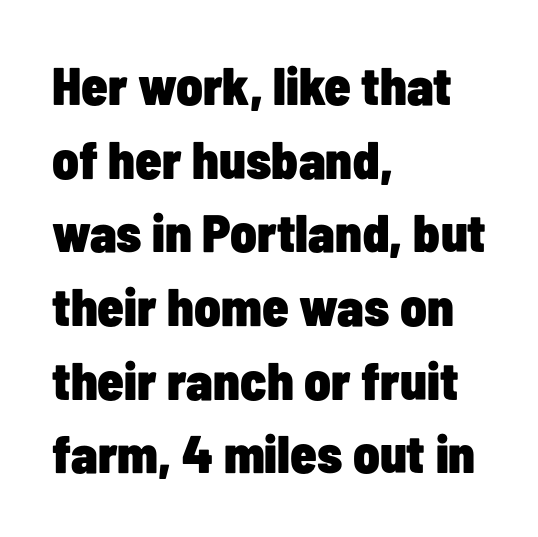
{"serif": "no", "italic": "no", "bold": "yes", "weight": "heavy", "width": "condensed", "stroke_contrast": "low", "x_height": "medium", "monospaced": "no", "underline": "no", "align": "left", "line_spacing": "normal", "line_spacing_ratio": 1.39, "letter_spacing": "normal", "letter_spacing_em": 0.0, "glyph_px": 53}
